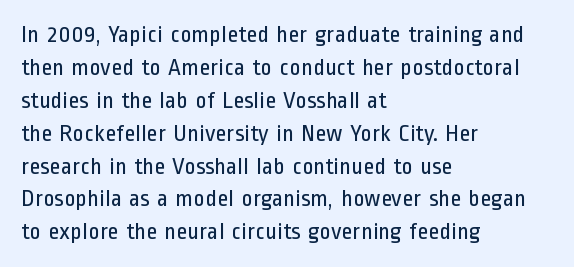
The image shows 24 px text type, upright; set left-aligned, normal line spacing (1.37x), normal letter spacing, not underlined.
